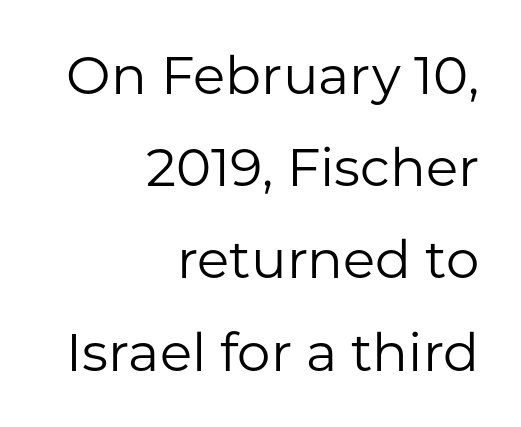
{"serif": "no", "italic": "no", "bold": "no", "weight": "regular", "width": "normal", "stroke_contrast": "low", "x_height": "medium", "monospaced": "no", "underline": "no", "align": "right", "line_spacing_ratio": 1.74, "letter_spacing": "normal", "letter_spacing_em": 0.0, "glyph_px": 53}
